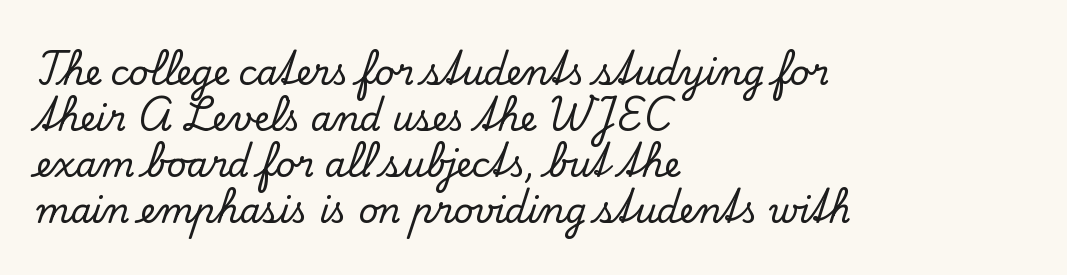
The image shows 34 px serif type; set left-aligned, normal line spacing (1.35x), normal letter spacing, not underlined; low stroke contrast and a small x-height.
